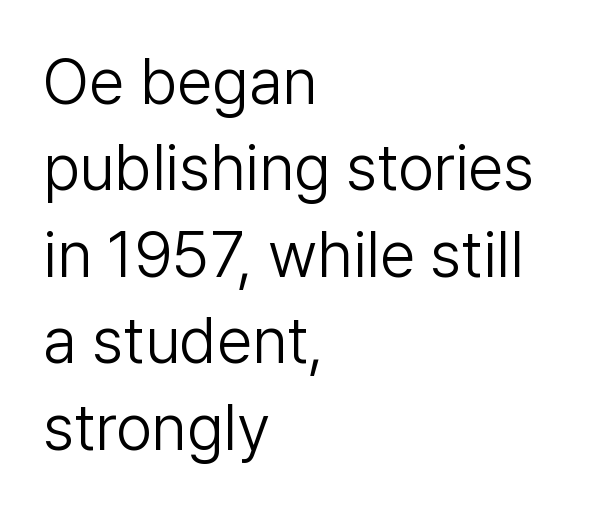
Q: Is the text bold? A: No.
Q: Is the text italic (slanted)? A: No, it is upright.
Q: Is the typeface a serif or a sans-serif typeface? A: Sans-serif.
Q: Is the text underlined? A: No.
Q: How is the paragraph aligned? A: Left-aligned.
Q: Is the spacing between letters normal or unusually wide? A: Normal.
Q: Is the spacing between lines tight, normal or loose? A: Normal.
Q: Width (condensed, normal, or wide)? A: Normal.
Q: Stroke contrast? A: Low.
Q: x-height? A: Medium.
Q: Monospaced? A: No.
